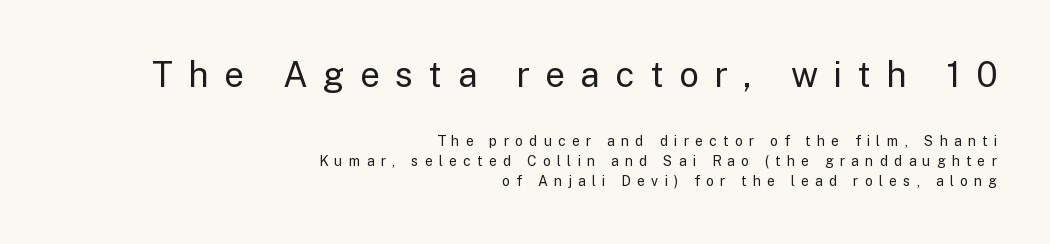
{"serif": "no", "italic": "no", "bold": "no", "weight": "regular", "width": "normal", "stroke_contrast": "low", "x_height": "medium", "monospaced": "no", "underline": "no", "align": "right", "line_spacing": "normal", "line_spacing_ratio": 1.45, "letter_spacing": "wide", "letter_spacing_em": 0.44, "larger_block": "first", "size_ratio": 2.5, "glyph_px": 35}
